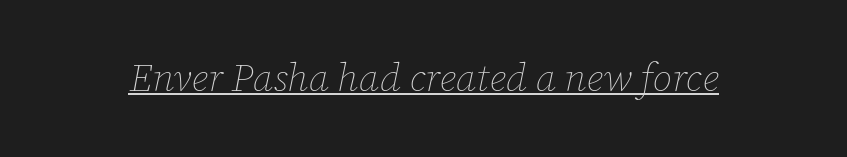
Q: Is the text bold? A: No.
Q: Is the text italic (slanted)? A: Yes, it leans right by about 12 degrees.
Q: Is the text underlined? A: Yes.
Q: Is the spacing between letters normal or unusually wide? A: Normal.
Q: Width (condensed, normal, or wide)? A: Normal.
Q: Stroke contrast? A: Low.
Q: x-height? A: Medium.
Q: Monospaced? A: No.
